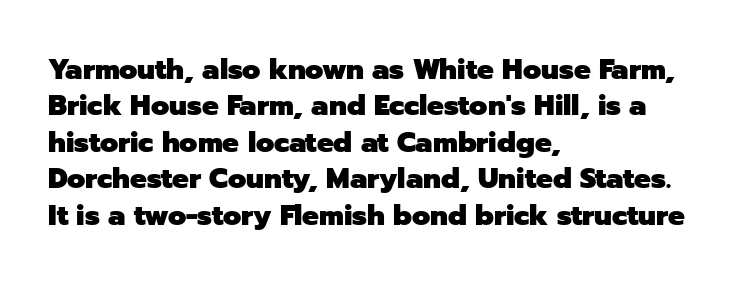
{"serif": "no", "italic": "no", "bold": "yes", "weight": "heavy", "width": "normal", "stroke_contrast": "low", "x_height": "medium", "monospaced": "no", "underline": "no", "align": "left", "line_spacing": "normal", "line_spacing_ratio": 1.3, "letter_spacing": "normal", "letter_spacing_em": 0.0, "glyph_px": 28}
